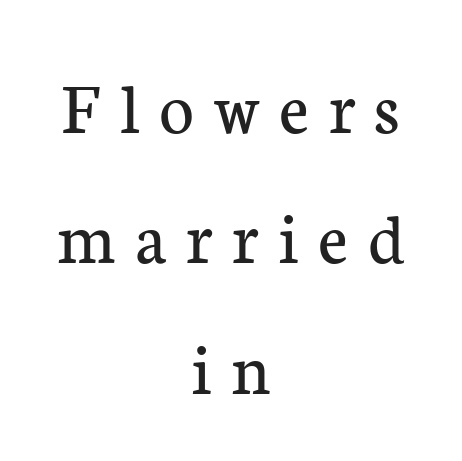
The axis of the letterforms is exactly vertical. This sample has the flowing, uneven cadence of proportional lettering. Reading down the block, each line starts at a different indent, mirrored at its end. The space beneath each line is pristine and unruled.
